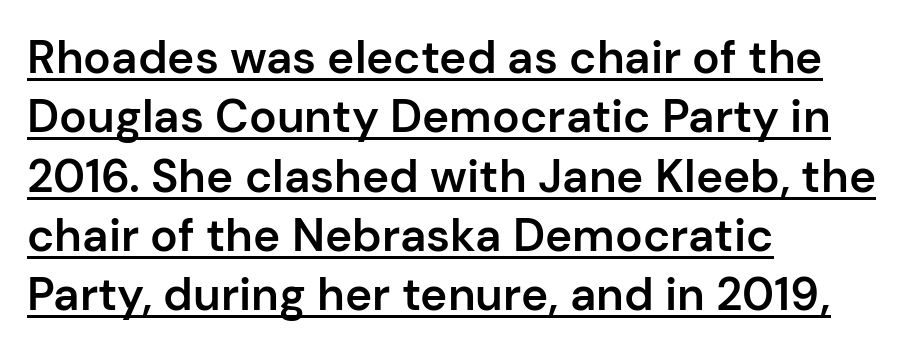
{"serif": "no", "italic": "no", "bold": "semi", "weight": "semibold", "width": "normal", "stroke_contrast": "low", "x_height": "medium", "monospaced": "no", "underline": "yes", "align": "left", "line_spacing": "normal", "line_spacing_ratio": 1.29, "letter_spacing": "normal", "letter_spacing_em": 0.0, "glyph_px": 46}
